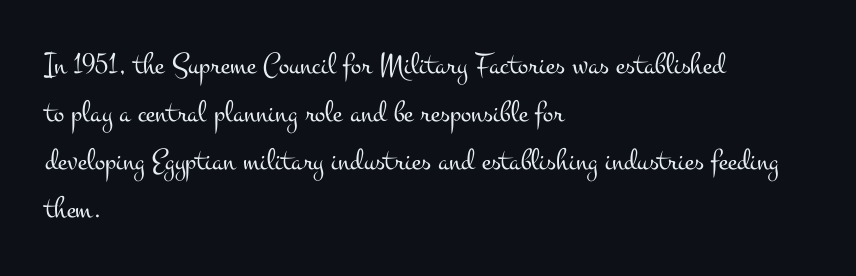
This sample uses plain, unmodified letter spacing. Descenders are the only things crossing below the line. If you measured baseline to baseline, you'd find a middling distance.
